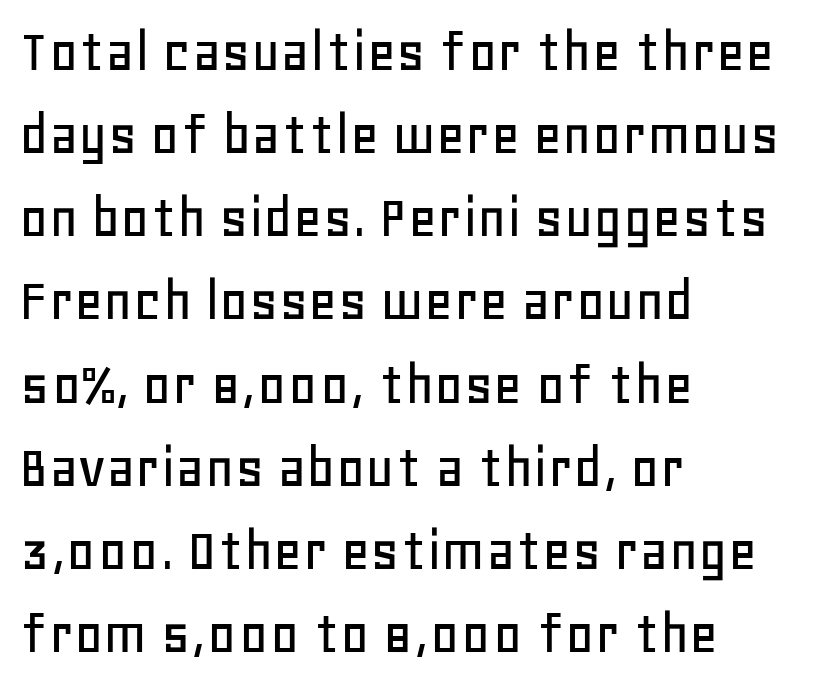
The image shows 63 px sans-serif type, upright; set left-aligned, normal line spacing (1.32x), normal letter spacing, not underlined; low stroke contrast and a large x-height.
